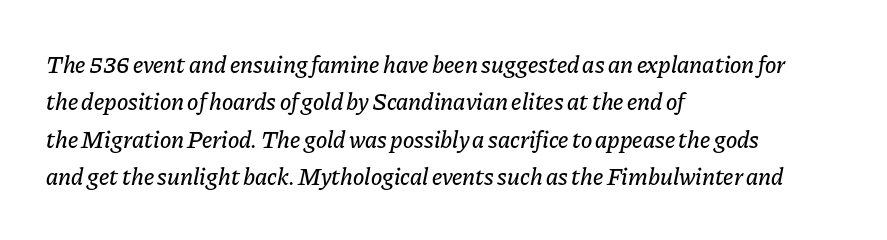
Q: Is the text italic (slanted)? A: Yes, it leans right by about 11 degrees.
Q: Is the text underlined? A: No.
Q: How is the paragraph aligned? A: Left-aligned.
Q: Is the spacing between letters normal or unusually wide? A: Normal.
Q: Is the spacing between lines tight, normal or loose? A: Normal.
